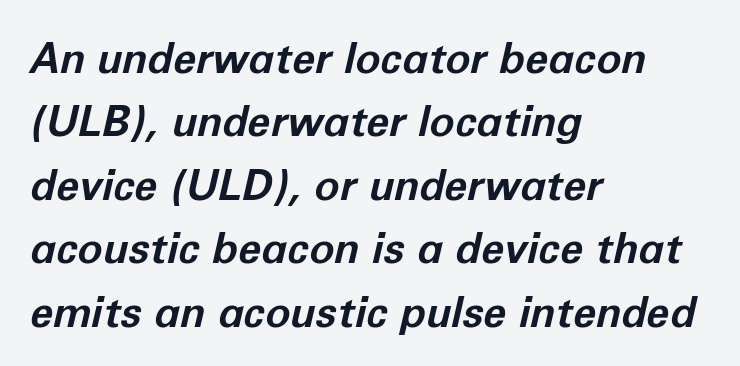
Observe the ordinary spacing: letters are neighbours, not strangers. Vertical spacing — default. This rendering features lettering with no underline. Strong, thick strokes mark this as bold type. Quick note: italic.
